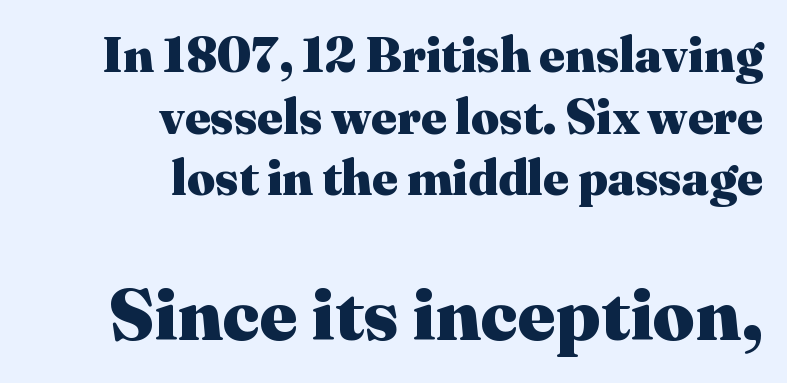
Each letter keeps its own natural width here, so spacing adapts to shape. Is this a sans? No — the strokes have serifs. Bare-footed words on every line. Weight: bold. Visually the block forms a straight wall on the right and a jagged coastline on the left.
